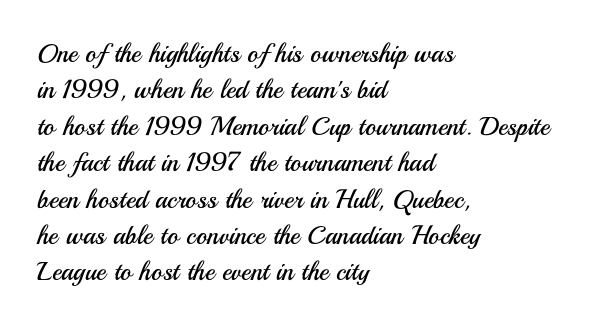
{"bold": "no", "underline": "no", "align": "left", "line_spacing": "normal", "line_spacing_ratio": 1.4, "letter_spacing": "normal", "letter_spacing_em": 0.0, "glyph_px": 26}
